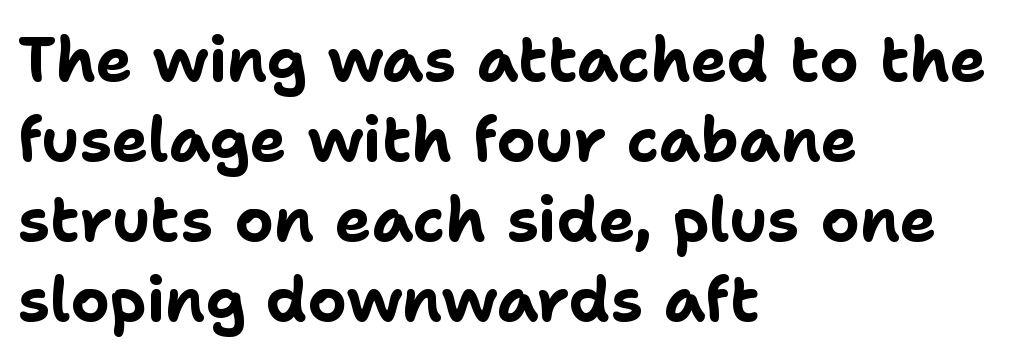
The image shows 61 px bold sans-serif type, upright; set left-aligned, normal line spacing (1.31x), normal letter spacing, not underlined; low stroke contrast and a medium x-height.
